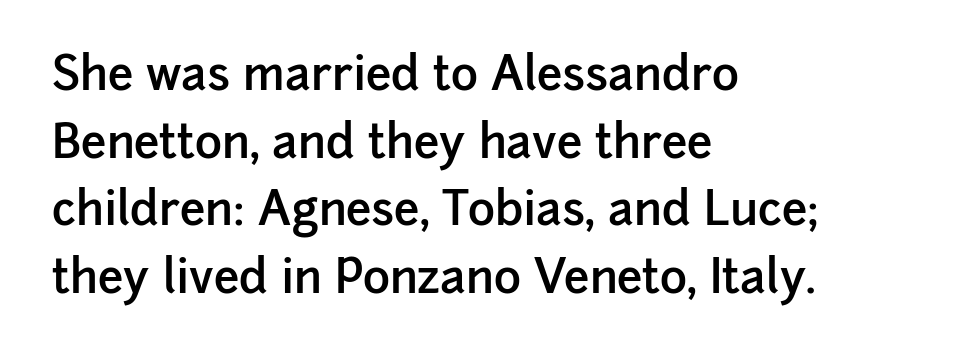
{"serif": "no", "italic": "no", "bold": "semi", "weight": "semibold", "width": "normal", "stroke_contrast": "low", "x_height": "medium", "monospaced": "no", "underline": "no", "align": "left", "line_spacing": "normal", "line_spacing_ratio": 1.47, "letter_spacing": "normal", "letter_spacing_em": 0.0, "glyph_px": 46}
